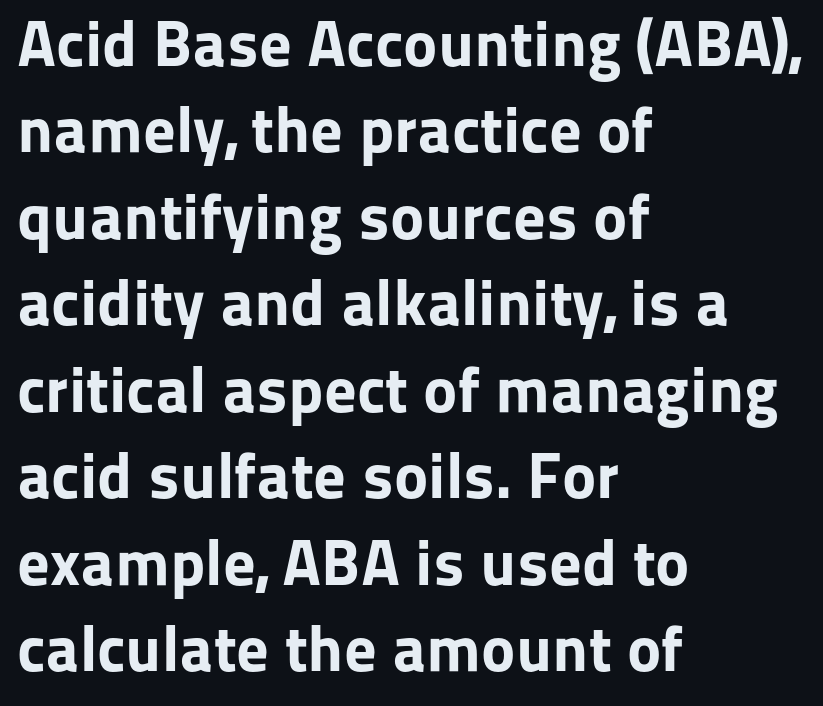
Is this a fixed-width face? No — the glyphs have proportional, varying widths. There is no visible air inserted between adjacent glyphs. Set as a true bold cut, around the 700 mark. Any mark beneath the type? The region is blank. Unlike italic type, these characters show no tilt at all. The text was rendered using a sans face with plain stroke endings.
